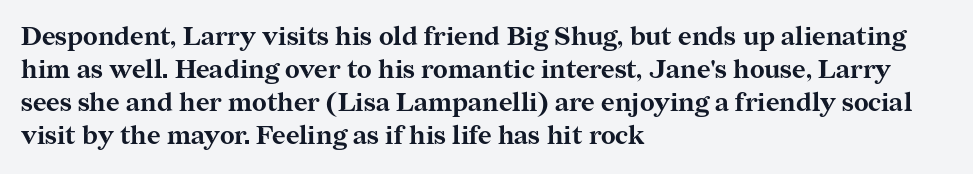
Q: Is the text bold? A: Yes.
Q: Is the text italic (slanted)? A: No, it is upright.
Q: Is the text underlined? A: No.
Q: How is the paragraph aligned? A: Left-aligned.
Q: Is the spacing between letters normal or unusually wide? A: Normal.
Q: Is the spacing between lines tight, normal or loose? A: Normal.
